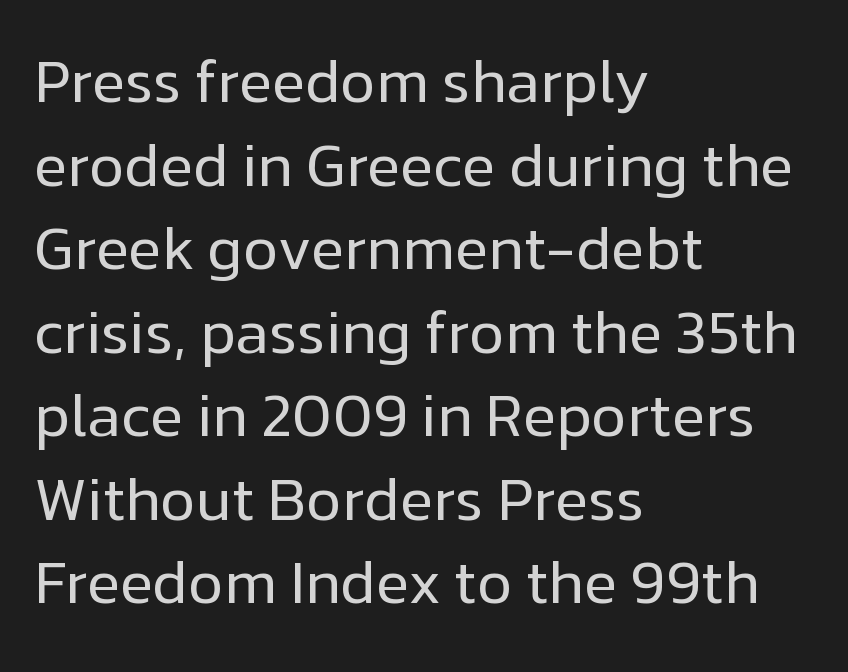
{"serif": "no", "italic": "no", "bold": "no", "weight": "regular", "width": "normal", "stroke_contrast": "low", "x_height": "medium", "monospaced": "no", "underline": "no", "align": "left", "line_spacing": "normal", "line_spacing_ratio": 1.37, "letter_spacing": "normal", "letter_spacing_em": 0.0, "glyph_px": 61}
